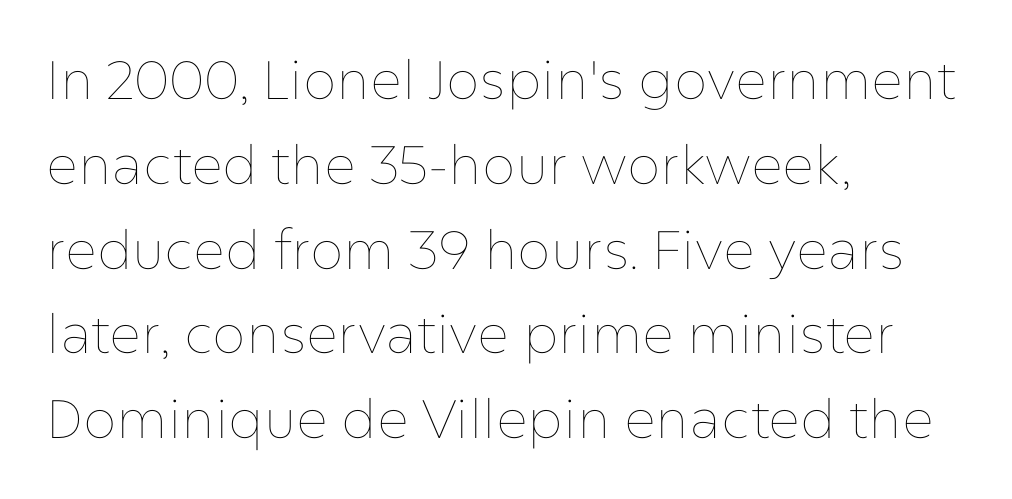
{"italic": "no", "bold": "no", "weight": "thin", "width": "normal", "stroke_contrast": "low", "x_height": "medium", "monospaced": "no", "underline": "no", "align": "left", "line_spacing": "normal", "line_spacing_ratio": 1.57, "letter_spacing": "normal", "letter_spacing_em": 0.0, "glyph_px": 54}
